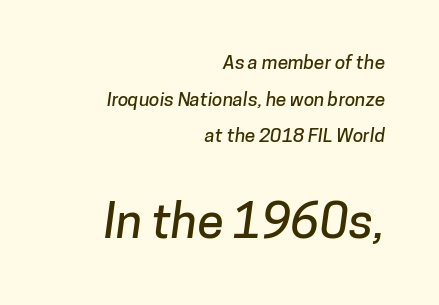
In terms of leading, this rendering errs on the spacious side. Layout note: lines flush right. Regarding serifs, this sample does without them. You could not count columns in this text — the font is proportionally spaced. Visually, the bottom section dominates because its glyphs are scaled up.
